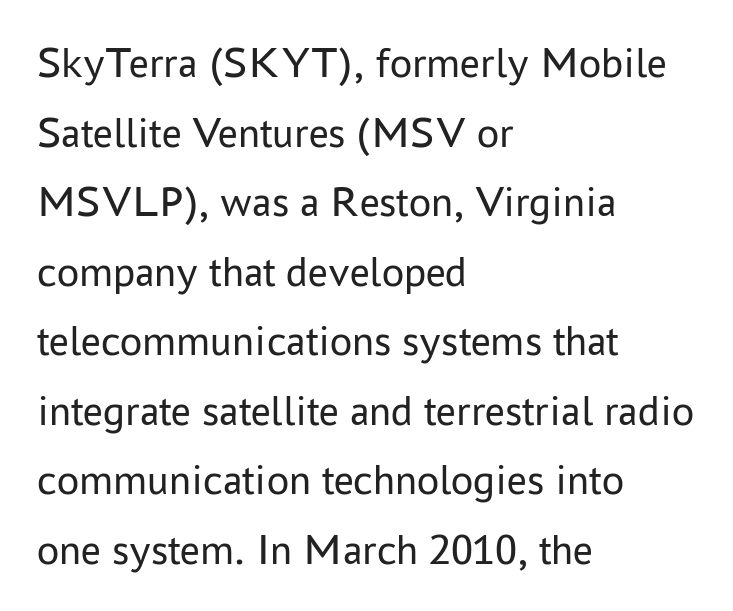
{"serif": "no", "italic": "no", "bold": "no", "weight": "regular", "width": "normal", "stroke_contrast": "low", "x_height": "medium", "monospaced": "no", "underline": "no", "align": "left", "line_spacing": "normal", "line_spacing_ratio": 1.58, "letter_spacing": "normal", "letter_spacing_em": 0.0, "glyph_px": 44}
